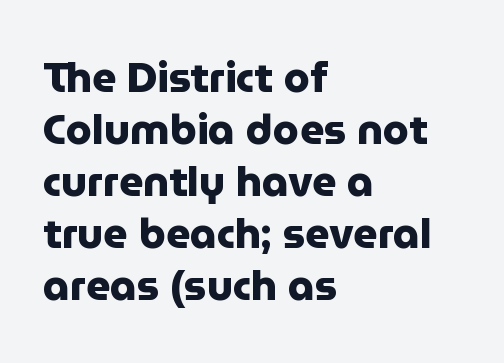
{"serif": "no", "italic": "no", "bold": "yes", "weight": "heavy", "width": "normal", "stroke_contrast": "low", "x_height": "medium", "monospaced": "no", "underline": "no", "align": "left", "line_spacing_ratio": 1.24, "letter_spacing": "normal", "letter_spacing_em": 0.0, "glyph_px": 42}
